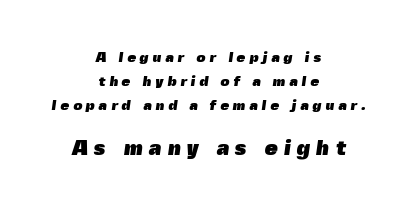
A student would notice the bottom passage is typeset larger than what precedes it. Does extra space separate the letters? Yes, quite a lot of it. Interline gaps are of average width in this sample. These lines are centered, leaving both edges ragged.
